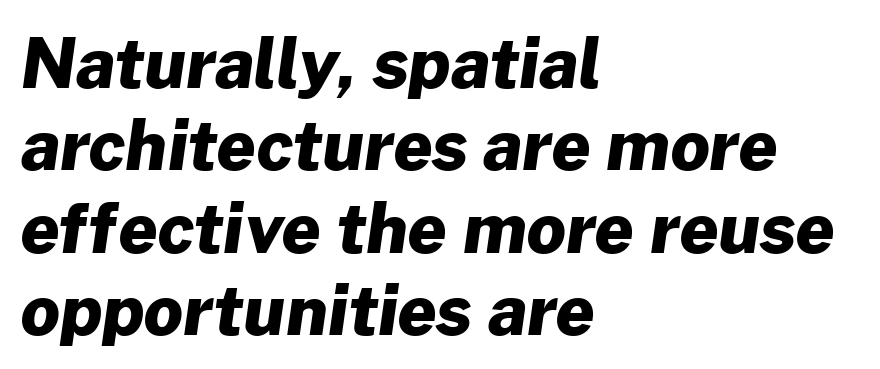
The image shows 68 px heavy sans-serif type; set left-aligned, line spacing 1.21x, normal letter spacing, not underlined; low stroke contrast and a medium x-height.
